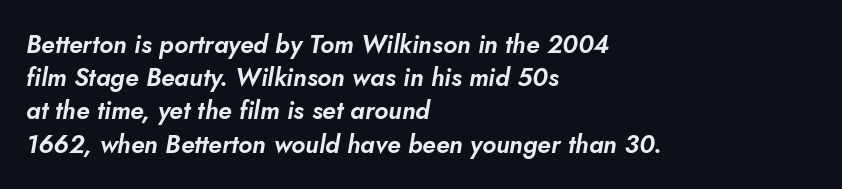
The image shows 25 px text type, italic (leaning right); set left-aligned, normal line spacing (1.33x), normal letter spacing, not underlined.
